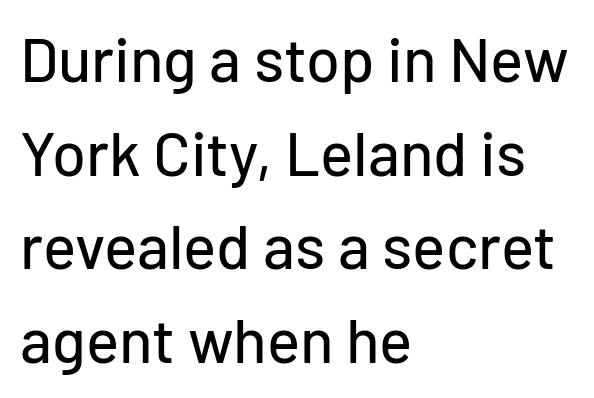
Q: Is the text italic (slanted)? A: No, it is upright.
Q: Is the typeface a serif or a sans-serif typeface? A: Sans-serif.
Q: Is the text underlined? A: No.
Q: How is the paragraph aligned? A: Left-aligned.
Q: Is the spacing between letters normal or unusually wide? A: Normal.
Q: Is the spacing between lines tight, normal or loose? A: Normal.
Q: Width (condensed, normal, or wide)? A: Normal.
Q: Stroke contrast? A: Low.
Q: x-height? A: Medium.
Q: Monospaced? A: No.
